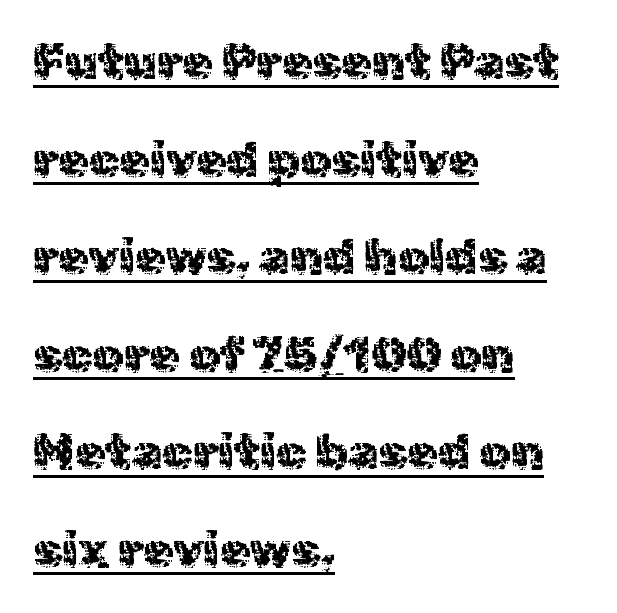
This block would shrink considerably if given ordinary leading; it's expanded now. Each letter keeps its own natural width here, so spacing adapts to shape. Caption: face not bold, strokes unweighted. Short note: letters normally spaced. Style check: upright.
